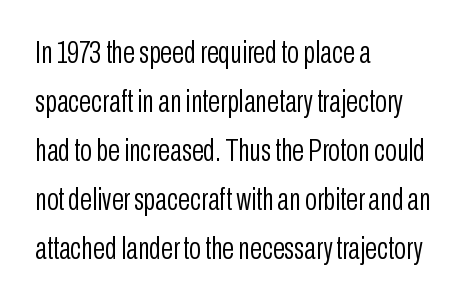
The rag falls on the right side of this text block. This reads as an unemphasized weight, regular at the heaviest. This sample uses plain, unmodified letter spacing. The rendering uses natural spacing where letterforms have individual widths. Rows of type keep a routine distance in the vertical direction. Is this a sans? Yes — the strokes have no serifs.
